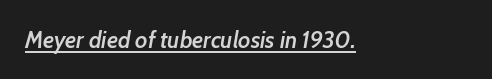
The typography opts for an oblique posture over an upright one. Typographic density is moderately raised because the face is semibold. Each line starts at the same left margin while the right side varies. The face used here is rendered with its standard letterfit.
